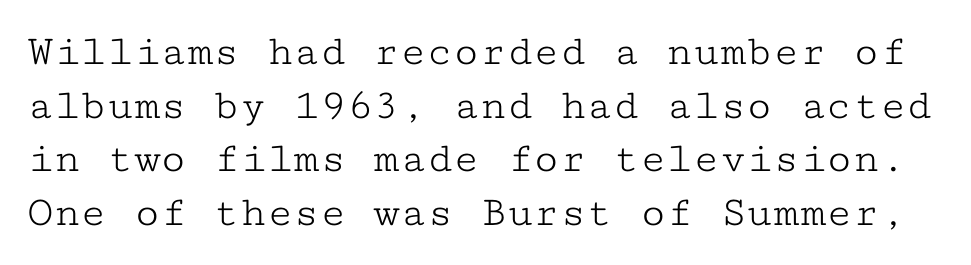
Check where the strokes stop: tiny serifs finish them off. The space directly below the letters is spotless. A typesetter would mark this as roman, not italic. The letters look calm and open, with moderate or lighter stems.
